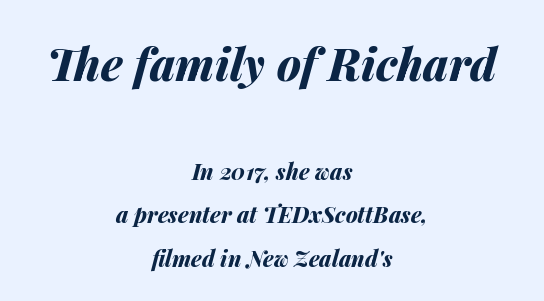
The passage shown begins with its larger block and ends with its smaller one. The zone under the glyphs is completely vacant. An italicized treatment has been applied to the whole sample. Neither beginnings nor endings align; midpoints do. Notice the wide empty band between every row — that's loose leading.
